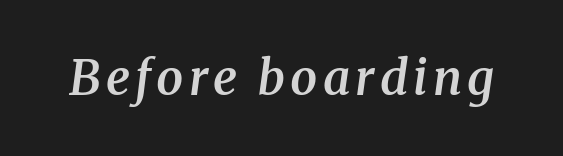
The image shows 48 px semibold serif type, italic (leaning right); set not underlined; medium stroke contrast and a medium x-height.
